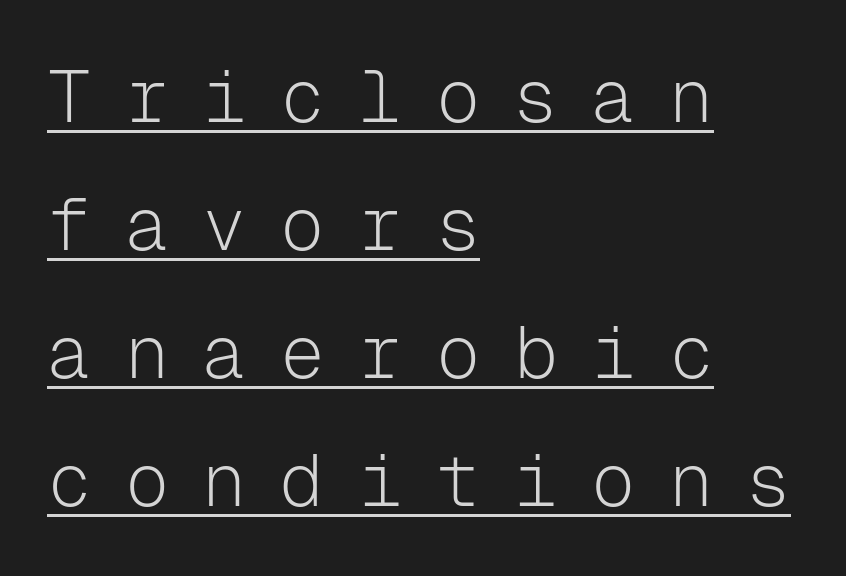
{"serif": "no", "italic": "no", "bold": "no", "weight": "light", "width": "normal", "stroke_contrast": "low", "x_height": "medium", "monospaced": "yes", "underline": "yes", "align": "left", "line_spacing_ratio": 1.73, "letter_spacing": "wide", "letter_spacing_em": 0.45, "glyph_px": 74}
